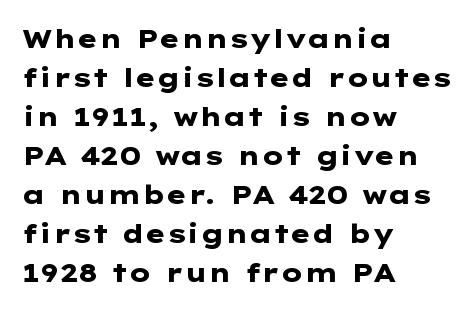
The image shows 26 px bold type, upright; set left-aligned, normal line spacing (1.5x), normal letter spacing, not underlined.
